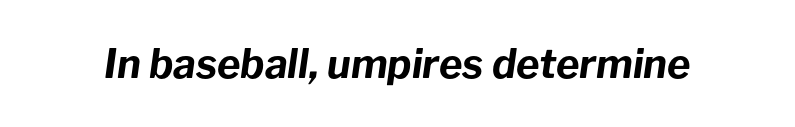
{"italic": "yes", "lean": "right", "slant_degrees": 8, "bold": "yes", "weight": "bold", "width": "normal", "stroke_contrast": "low", "x_height": "medium", "monospaced": "no", "underline": "no", "letter_spacing": "normal", "letter_spacing_em": 0.0, "glyph_px": 40}
